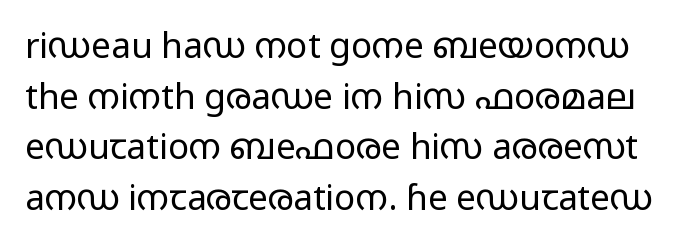
The designer went with a sans here, leaving each stem footless. Nope, not italic — everything's standing straight. The specimen omits any rule beneath the text block's lines. Look at the tracking — it's just the regular setting, nothing added.
